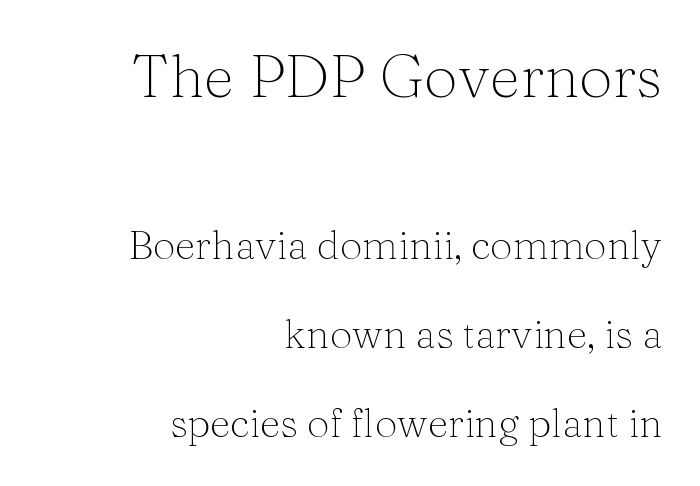
{"serif": "yes", "italic": "no", "bold": "no", "weight": "light", "width": "normal", "stroke_contrast": "medium", "x_height": "medium", "monospaced": "no", "underline": "no", "align": "right", "line_spacing": "loose", "line_spacing_ratio": 2.22, "letter_spacing": "normal", "letter_spacing_em": 0.0, "larger_block": "first", "size_ratio": 1.5, "glyph_px": 60}
